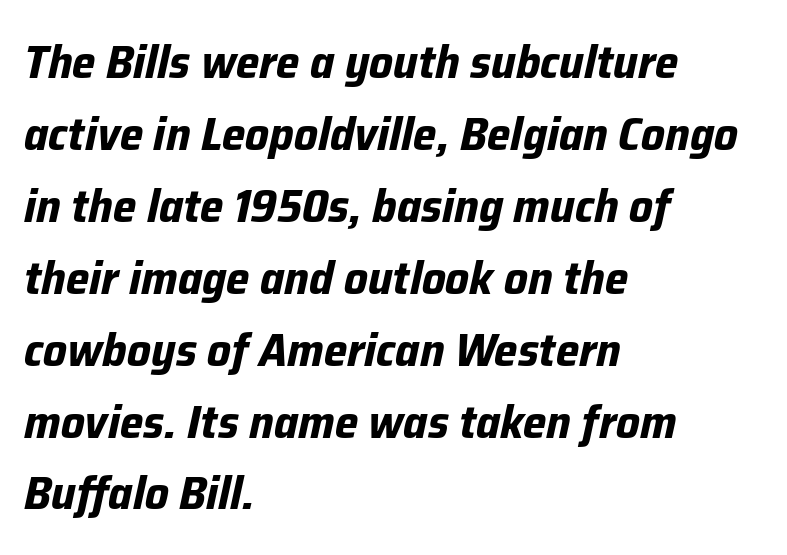
{"italic": "yes", "lean": "right", "slant_degrees": 12, "bold": "yes", "weight": "bold", "width": "normal", "stroke_contrast": "low", "x_height": "medium", "monospaced": "no", "underline": "no", "align": "left", "line_spacing": "normal", "line_spacing_ratio": 1.53, "letter_spacing": "normal", "letter_spacing_em": 0.0, "glyph_px": 47}
